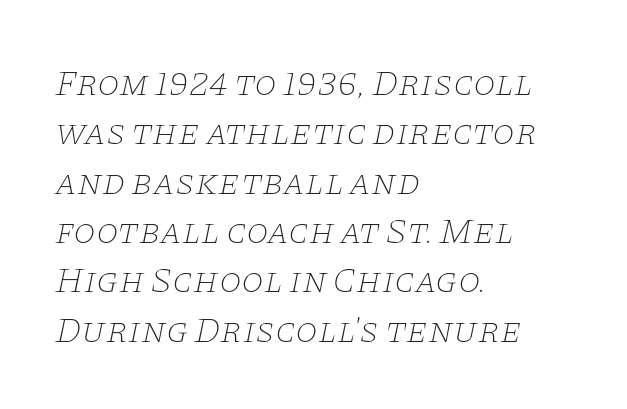
Q: Is the text bold? A: No.
Q: Is the text italic (slanted)? A: Yes, it leans right by about 11 degrees.
Q: Is the typeface a serif or a sans-serif typeface? A: Serif.
Q: Is the text underlined? A: No.
Q: How is the paragraph aligned? A: Left-aligned.
Q: Is the spacing between letters normal or unusually wide? A: Normal.
Q: Is the spacing between lines tight, normal or loose? A: Normal.
Q: Width (condensed, normal, or wide)? A: Wide.
Q: Stroke contrast? A: Low.
Q: x-height? A: Large.
Q: Monospaced? A: No.
